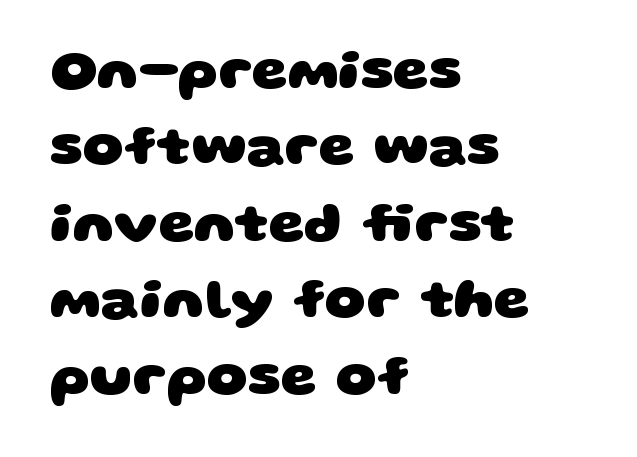
{"serif": "no", "bold": "yes", "weight": "heavy", "width": "wide", "stroke_contrast": "low", "x_height": "large", "monospaced": "no", "underline": "no", "align": "left", "line_spacing": "normal", "line_spacing_ratio": 1.34, "letter_spacing": "normal", "letter_spacing_em": 0.0, "glyph_px": 57}
